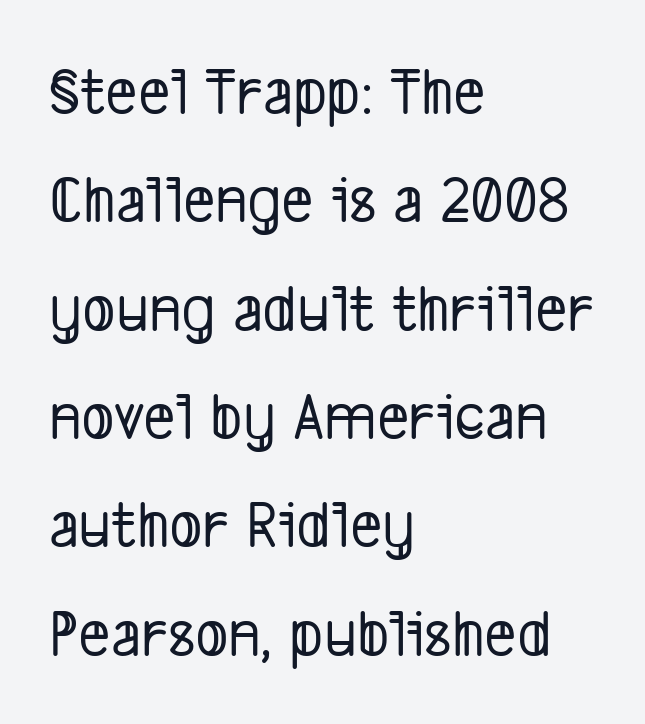
Think of a printed novel: that variable character pitch is what you see here. The rendering uses a moderate line-height, typical for paragraphs. The strip under each line holds only bare page. Line starts are locked; line ends wander. Type style note: lacks serifs. This sample uses plain, unmodified letter spacing.
